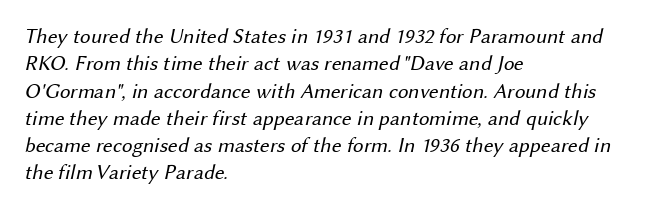
The image shows 21 px text type; set left-aligned, normal line spacing (1.3x), normal letter spacing, not underlined.
